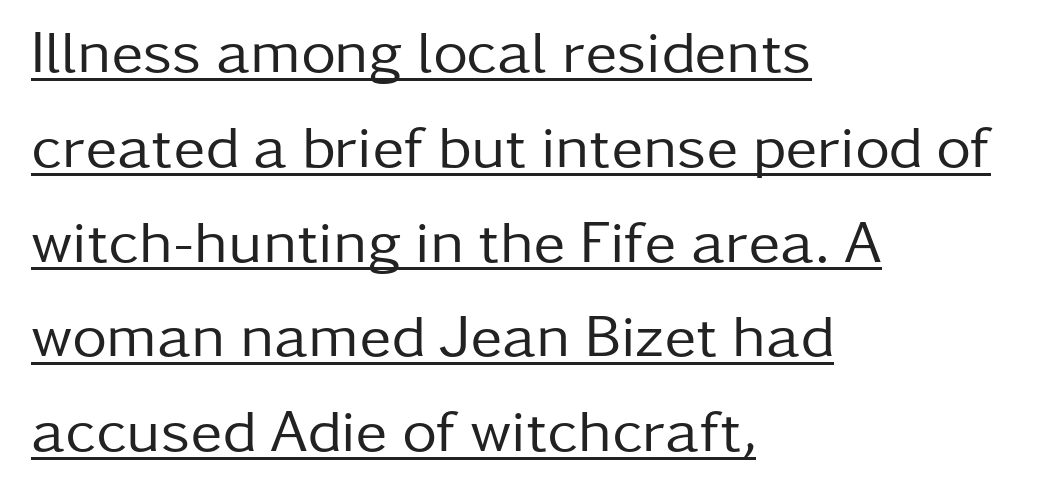
{"serif": "no", "italic": "no", "bold": "no", "weight": "regular", "width": "normal", "stroke_contrast": "low", "x_height": "medium", "monospaced": "no", "underline": "yes", "align": "left", "line_spacing": "normal", "line_spacing_ratio": 1.58, "letter_spacing": "normal", "letter_spacing_em": 0.0, "glyph_px": 60}
